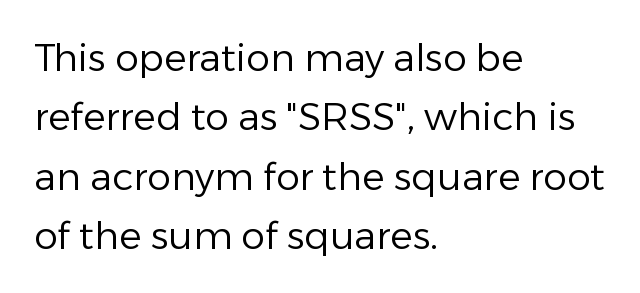
{"serif": "no", "italic": "no", "bold": "no", "weight": "regular", "width": "normal", "stroke_contrast": "low", "x_height": "medium", "monospaced": "no", "underline": "no", "align": "left", "line_spacing": "normal", "line_spacing_ratio": 1.56, "letter_spacing": "normal", "letter_spacing_em": 0.0, "glyph_px": 38}
